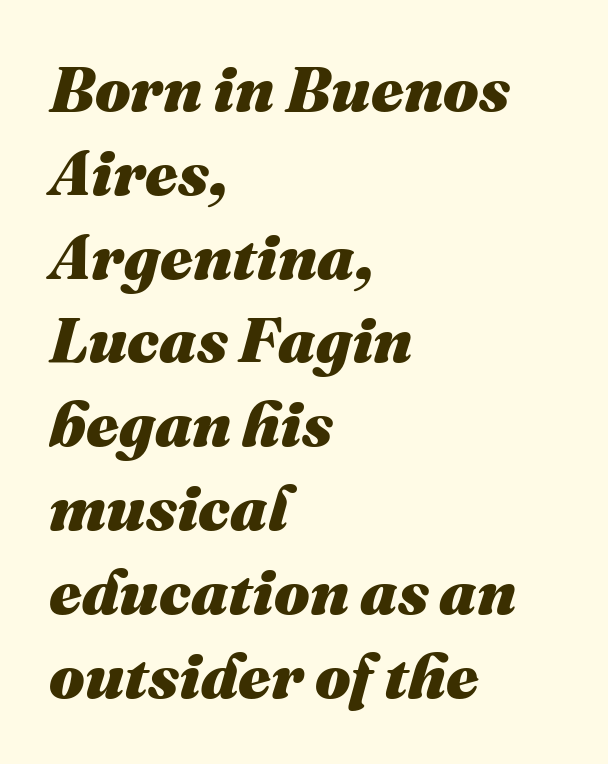
The image shows 63 px heavy type, italic (leaning right); set left-aligned, normal line spacing (1.33x), normal letter spacing, not underlined; medium stroke contrast and a medium x-height.
